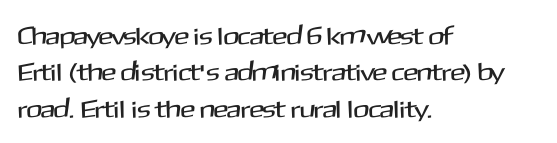
Q: Is the text italic (slanted)? A: No, it is upright.
Q: Is the text underlined? A: No.
Q: How is the paragraph aligned? A: Left-aligned.
Q: Is the spacing between letters normal or unusually wide? A: Normal.
Q: Is the spacing between lines tight, normal or loose? A: Normal.
